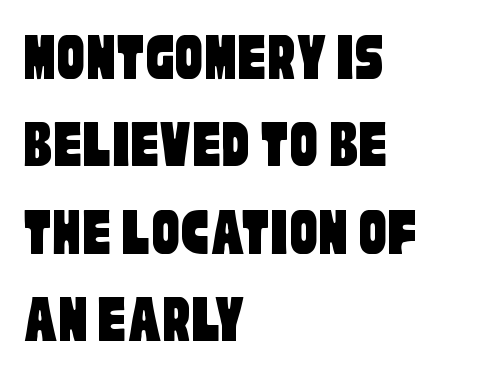
Q: Is the typeface a serif or a sans-serif typeface? A: Sans-serif.
Q: Is the text underlined? A: No.
Q: How is the paragraph aligned? A: Left-aligned.
Q: Is the spacing between letters normal or unusually wide? A: Normal.
Q: Is the spacing between lines tight, normal or loose? A: Normal.
Q: Width (condensed, normal, or wide)? A: Condensed.
Q: Stroke contrast? A: Low.
Q: x-height? A: Large.
Q: Monospaced? A: No.
